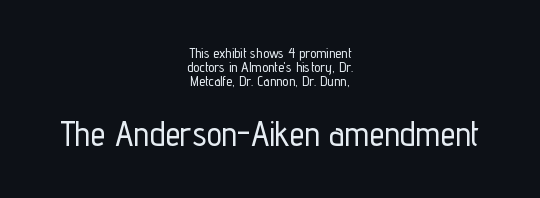
Does extra space separate the letters? No, they use regular spacing. The typeface chosen for these lines omits serifs. This sample has the flowing, uneven cadence of proportional lettering. Is there much room between lines? No — they nearly touch.
